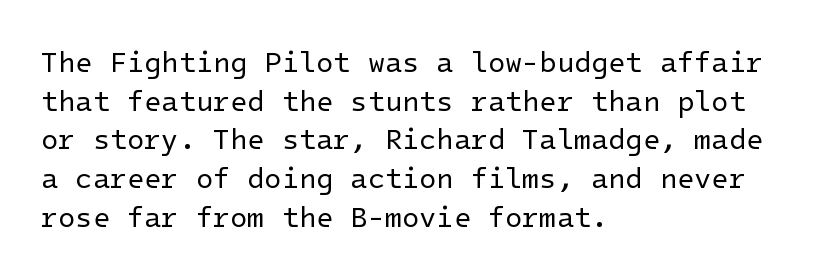
{"serif": "no", "italic": "no", "bold": "no", "weight": "regular", "width": "normal", "stroke_contrast": "low", "x_height": "medium", "underline": "no", "align": "left", "line_spacing": "normal", "line_spacing_ratio": 1.38, "letter_spacing": "normal", "letter_spacing_em": 0.0, "glyph_px": 28}
